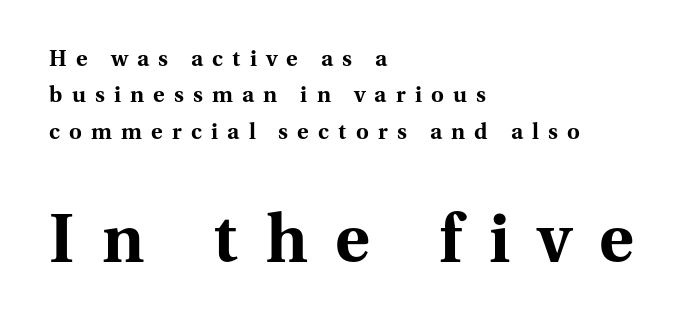
Q: Is the text bold? A: Yes.
Q: Is the text italic (slanted)? A: No, it is upright.
Q: Is the typeface a serif or a sans-serif typeface? A: Serif.
Q: Is the text underlined? A: No.
Q: How is the paragraph aligned? A: Left-aligned.
Q: Is the spacing between letters normal or unusually wide? A: Unusually wide.
Q: Is the spacing between lines tight, normal or loose? A: Normal.
Q: Which block of text is set in a larger size, the first (top) or the second (bottom)? A: The second (bottom) one.
Q: Width (condensed, normal, or wide)? A: Normal.
Q: Stroke contrast? A: Medium.
Q: x-height? A: Medium.
Q: Monospaced? A: No.
